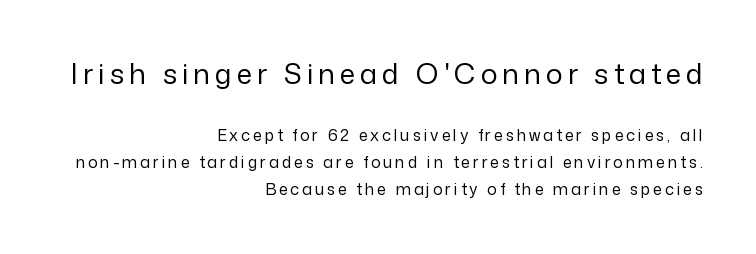
{"serif": "no", "italic": "no", "bold": "no", "weight": "regular", "width": "normal", "stroke_contrast": "low", "x_height": "medium", "monospaced": "no", "underline": "no", "align": "right", "line_spacing": "normal", "line_spacing_ratio": 1.69, "larger_block": "first", "size_ratio": 1.75, "glyph_px": 28}
